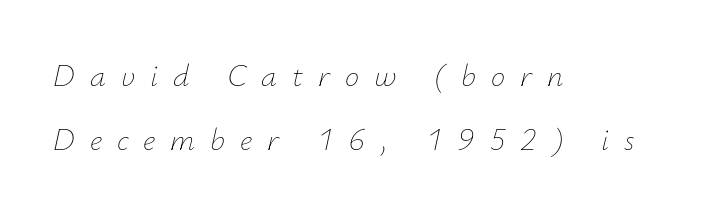
{"italic": "yes", "lean": "right", "slant_degrees": 12, "bold": "no", "weight": "thin", "width": "normal", "stroke_contrast": "low", "x_height": "small", "monospaced": "no", "underline": "no", "align": "left", "line_spacing": "loose", "line_spacing_ratio": 2.01, "letter_spacing": "wide", "letter_spacing_em": 0.47, "glyph_px": 32}
